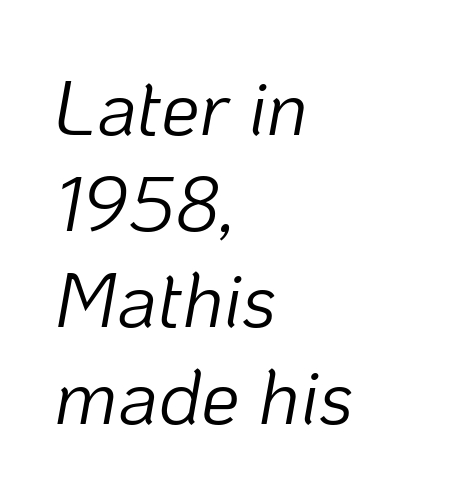
The image shows 77 px light type, italic (leaning right); set left-aligned, normal line spacing (1.25x), normal letter spacing, not underlined; low stroke contrast and a medium x-height.
